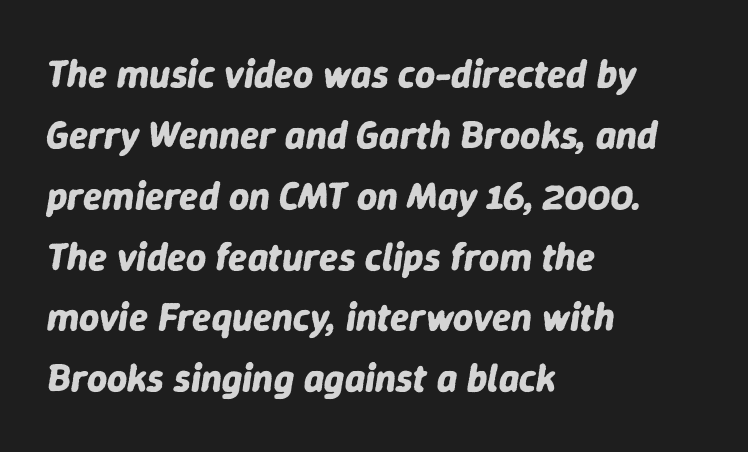
On the weight axis this lands at bold, roughly 700. The foot of each line stays bare and open. The text carries the slant typical of an italic or oblique font. Proportional: the letters do not fall into vertical columns.
